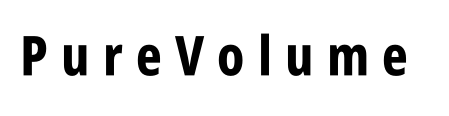
The image shows 55 px bold, condensed sans-serif type, upright; set unusually wide letter spacing (+0.24 em), not underlined; low stroke contrast and a large x-height.
